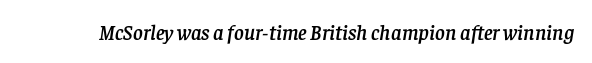
{"italic": "yes", "lean": "right", "slant_degrees": 8, "underline": "no", "letter_spacing": "normal", "letter_spacing_em": 0.0, "glyph_px": 21}
